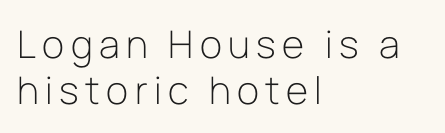
Q: Is the text bold? A: No.
Q: Is the text italic (slanted)? A: No, it is upright.
Q: Is the typeface a serif or a sans-serif typeface? A: Sans-serif.
Q: Is the text underlined? A: No.
Q: How is the paragraph aligned? A: Left-aligned.
Q: Width (condensed, normal, or wide)? A: Normal.
Q: Stroke contrast? A: Low.
Q: x-height? A: Medium.
Q: Monospaced? A: No.
